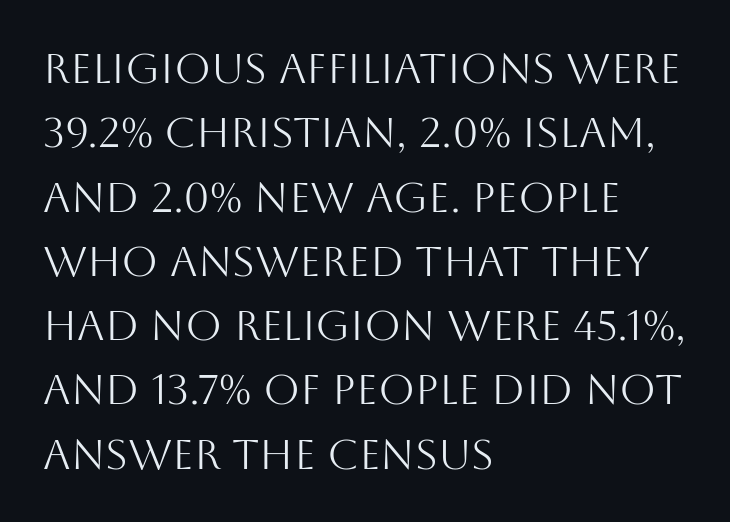
Q: Is the text bold? A: No.
Q: Is the text italic (slanted)? A: No, it is upright.
Q: Is the typeface a serif or a sans-serif typeface? A: Sans-serif.
Q: Is the text underlined? A: No.
Q: How is the paragraph aligned? A: Left-aligned.
Q: Is the spacing between letters normal or unusually wide? A: Normal.
Q: Is the spacing between lines tight, normal or loose? A: Normal.
Q: Width (condensed, normal, or wide)? A: Normal.
Q: Stroke contrast? A: Medium.
Q: x-height? A: Large.
Q: Monospaced? A: No.
